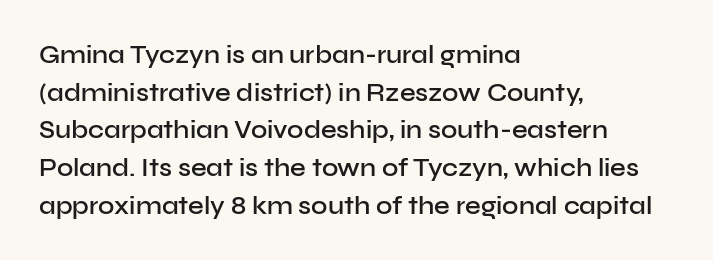
{"italic": "no", "bold": "semi", "underline": "no", "align": "left", "line_spacing": "normal", "line_spacing_ratio": 1.51, "letter_spacing": "normal", "letter_spacing_em": 0.0, "glyph_px": 25}
